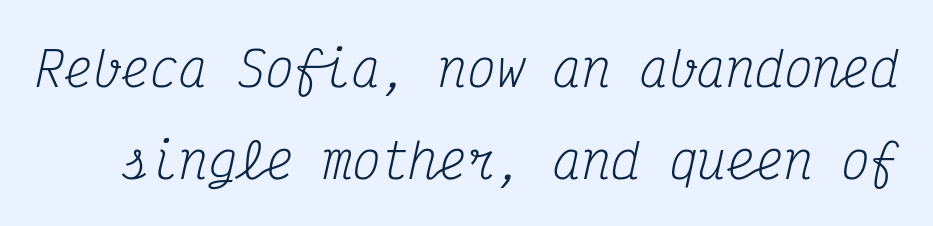
{"serif": "yes", "italic": "yes", "lean": "right", "slant_degrees": 12, "bold": "no", "weight": "regular", "width": "condensed", "stroke_contrast": "medium", "x_height": "medium", "monospaced": "yes", "underline": "no", "line_spacing": "loose", "line_spacing_ratio": 1.92, "letter_spacing": "normal", "letter_spacing_em": 0.0, "glyph_px": 48}
